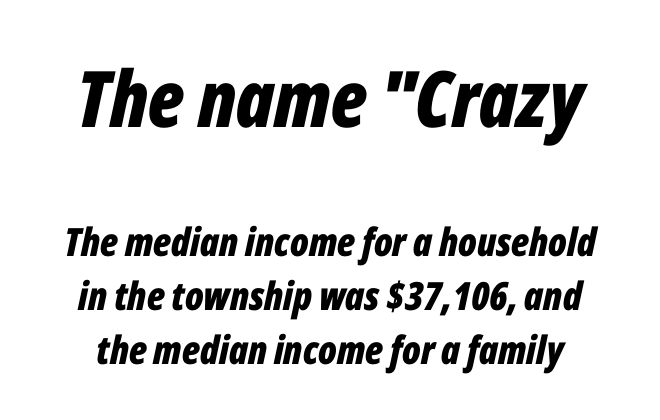
The image shows 78 px bold, condensed type, italic (leaning right); set normal line spacing (1.39x), normal letter spacing, not underlined; the first (top) block is 2.0x larger; low stroke contrast and a medium x-height.
